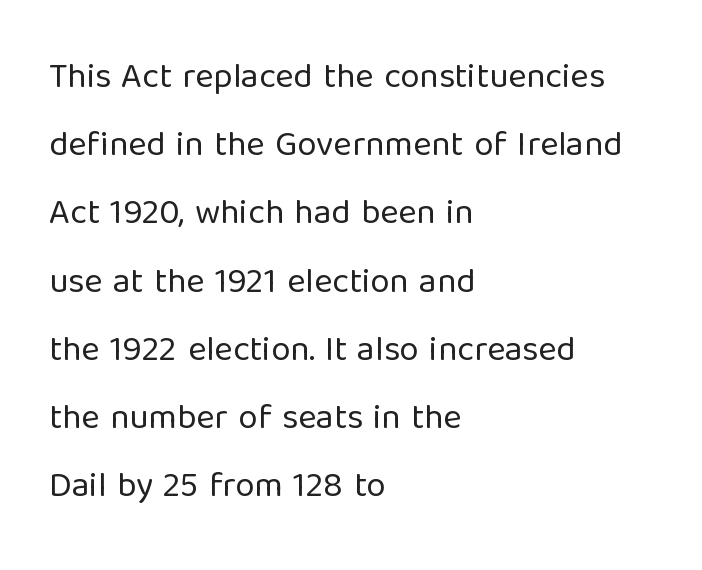
Q: Is the text bold? A: No.
Q: Is the text italic (slanted)? A: No, it is upright.
Q: Is the typeface a serif or a sans-serif typeface? A: Sans-serif.
Q: Is the text underlined? A: No.
Q: How is the paragraph aligned? A: Left-aligned.
Q: Is the spacing between letters normal or unusually wide? A: Normal.
Q: Is the spacing between lines tight, normal or loose? A: Loose.
Q: Width (condensed, normal, or wide)? A: Normal.
Q: Stroke contrast? A: Low.
Q: x-height? A: Medium.
Q: Monospaced? A: No.
